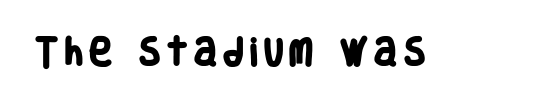
Q: Is the text bold? A: Yes.
Q: Is the typeface a serif or a sans-serif typeface? A: Sans-serif.
Q: Is the text underlined? A: No.
Q: Is the spacing between letters normal or unusually wide? A: Unusually wide.
Q: Width (condensed, normal, or wide)? A: Condensed.
Q: Stroke contrast? A: Low.
Q: x-height? A: Large.
Q: Monospaced? A: No.
